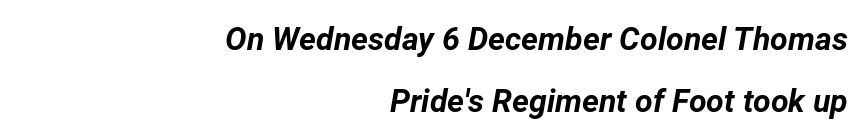
{"italic": "yes", "lean": "right", "slant_degrees": 12, "bold": "yes", "weight": "bold", "width": "normal", "stroke_contrast": "low", "x_height": "medium", "monospaced": "no", "underline": "no", "align": "right", "line_spacing": "loose", "line_spacing_ratio": 1.93, "letter_spacing": "normal", "letter_spacing_em": 0.0, "glyph_px": 32}
